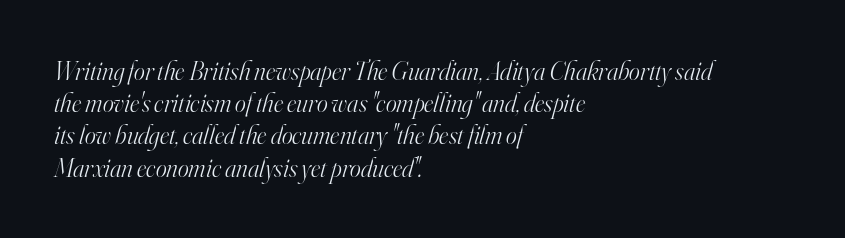
A clean baseline with only descenders dipping below it. You could call the tracking neutral — neither tight nor loose. A student would call this left alignment; a typographer would say flush left, rag right. Bold? No — there's no thickening of the strokes. The specimen reads as italic at a glance.
